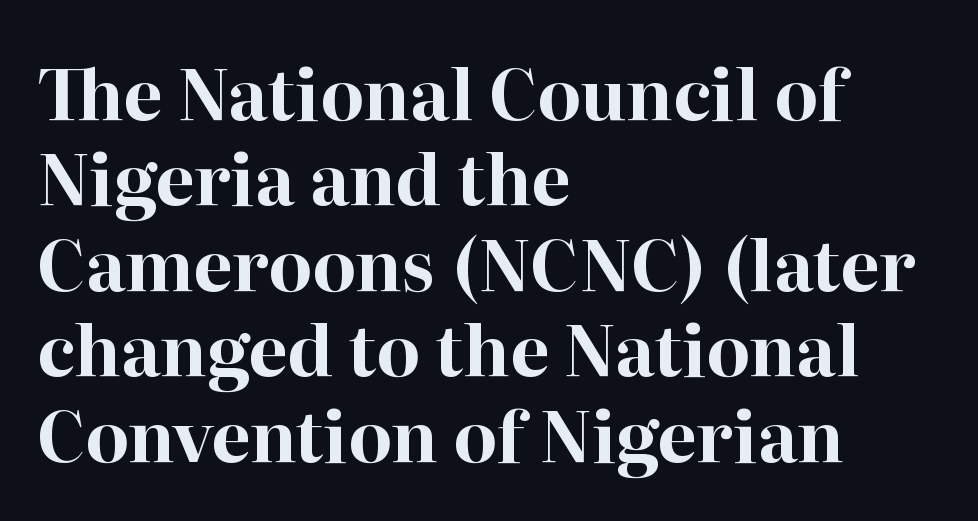
These lines keep a tight, regular rhythm from letter to letter. How heavy is the stroke? Heavy — this is a bold. The lines are quadded left. A typesetter would call this proportional, since set widths differ per character. Yep, those are serifs on the letters.
